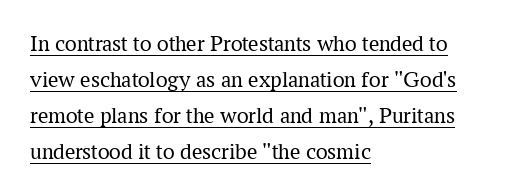
Q: Is the text bold? A: No.
Q: Is the text italic (slanted)? A: No, it is upright.
Q: Is the text underlined? A: Yes.
Q: How is the paragraph aligned? A: Left-aligned.
Q: Is the spacing between letters normal or unusually wide? A: Normal.
Q: Is the spacing between lines tight, normal or loose? A: Normal.
